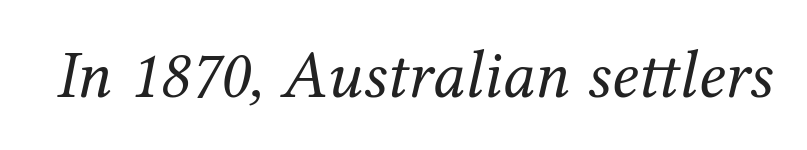
{"serif": "yes", "italic": "yes", "lean": "right", "slant_degrees": 12, "bold": "no", "weight": "regular", "width": "normal", "stroke_contrast": "medium", "x_height": "medium", "monospaced": "no", "underline": "no", "letter_spacing": "normal", "letter_spacing_em": 0.0, "glyph_px": 68}
